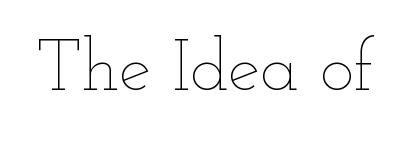
{"italic": "no", "bold": "no", "weight": "thin", "width": "wide", "stroke_contrast": "low", "x_height": "small", "monospaced": "no", "underline": "no", "letter_spacing": "normal", "letter_spacing_em": 0.0, "glyph_px": 72}
